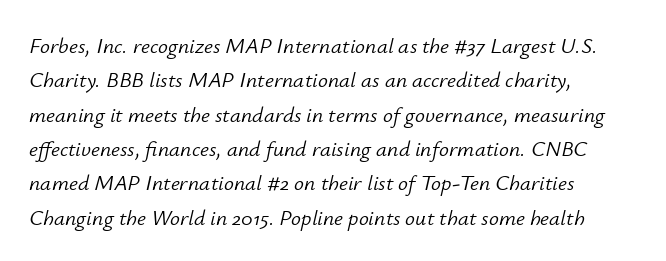
Weight: in the light-to-regular range. Between one letter and the next there's only the usual sliver of space. The lettering tilts uniformly, giving the passage an italic look. Normally led — the rows are evenly, conventionally spaced.
